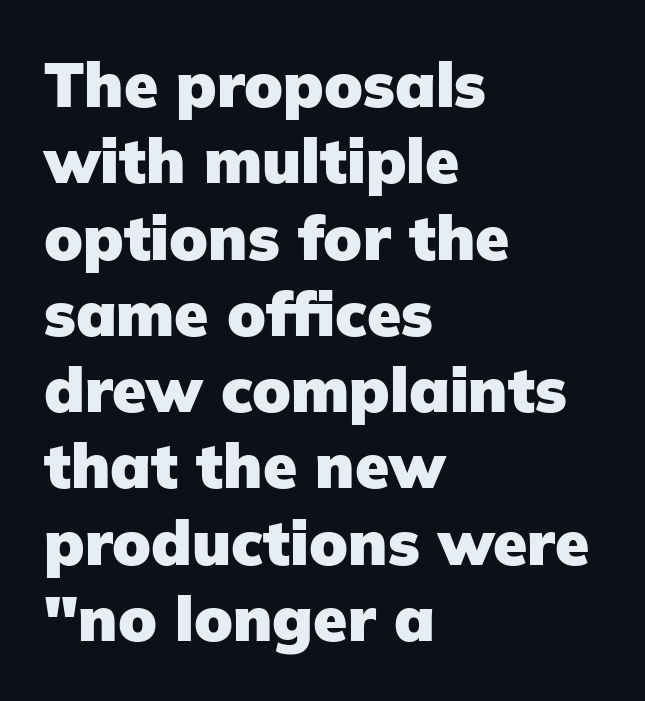
The image shows 62 px heavy sans-serif type, upright; set left-aligned, line spacing 1.23x, normal letter spacing, not underlined; low stroke contrast and a medium x-height.
